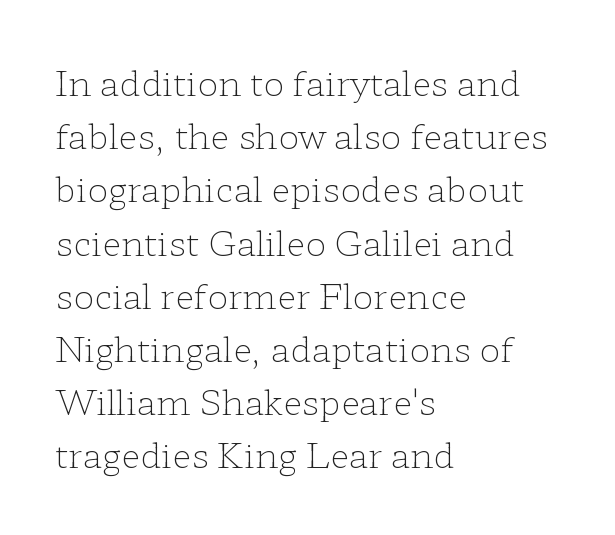
The image shows 35 px light, wide serif type, upright; set left-aligned, normal line spacing (1.52x), normal letter spacing, not underlined; low stroke contrast and a medium x-height.
